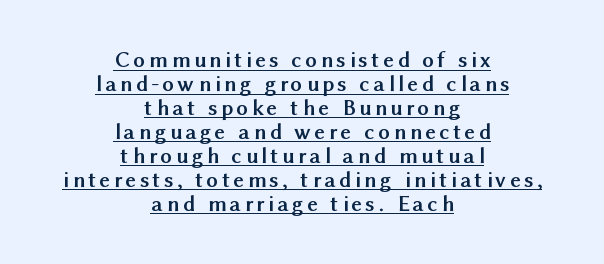
Q: Is the text bold? A: Yes.
Q: Is the text italic (slanted)? A: No, it is upright.
Q: Is the text underlined? A: Yes.
Q: How is the paragraph aligned? A: Centered.
Q: Is the spacing between lines tight, normal or loose? A: Tight.
